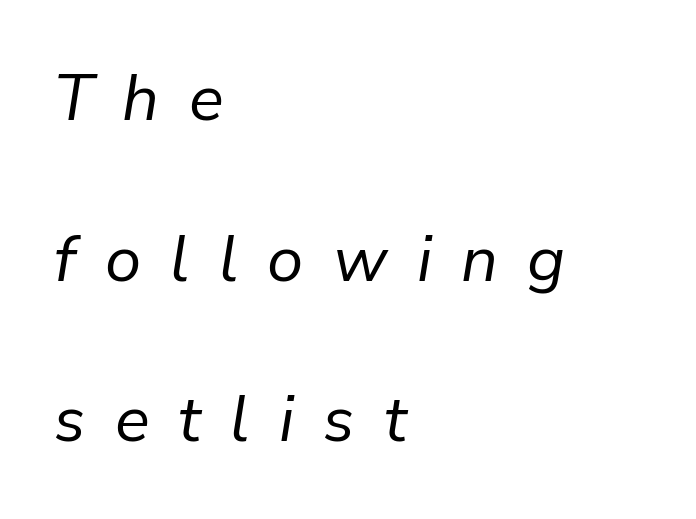
Q: Is the text bold? A: No.
Q: Is the text italic (slanted)? A: Yes, it leans right by about 9 degrees.
Q: Is the text underlined? A: No.
Q: How is the paragraph aligned? A: Left-aligned.
Q: Is the spacing between letters normal or unusually wide? A: Unusually wide.
Q: Is the spacing between lines tight, normal or loose? A: Loose.
Q: Width (condensed, normal, or wide)? A: Normal.
Q: Stroke contrast? A: Low.
Q: x-height? A: Medium.
Q: Monospaced? A: No.
